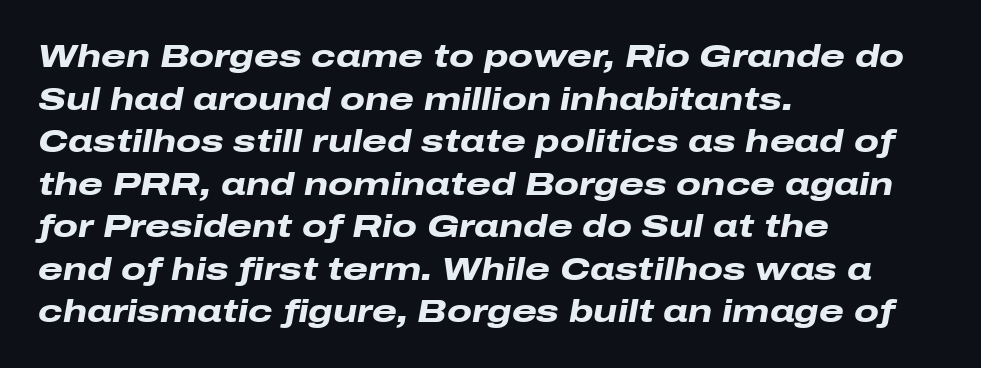
{"italic": "yes", "lean": "right", "slant_degrees": 10, "bold": "yes", "weight": "heavy", "width": "wide", "stroke_contrast": "low", "x_height": "medium", "monospaced": "no", "underline": "no", "align": "left", "line_spacing": "normal", "line_spacing_ratio": 1.33, "letter_spacing": "normal", "letter_spacing_em": 0.0, "glyph_px": 32}
